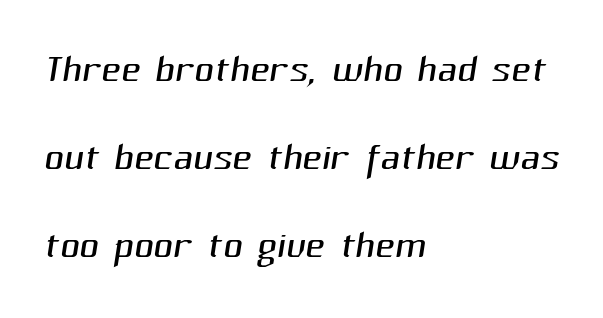
Q: Is the text bold? A: No.
Q: Is the typeface a serif or a sans-serif typeface? A: Sans-serif.
Q: Is the text underlined? A: No.
Q: How is the paragraph aligned? A: Left-aligned.
Q: Is the spacing between letters normal or unusually wide? A: Normal.
Q: Is the spacing between lines tight, normal or loose? A: Normal.
Q: Width (condensed, normal, or wide)? A: Normal.
Q: Stroke contrast? A: Medium.
Q: x-height? A: Medium.
Q: Monospaced? A: No.
